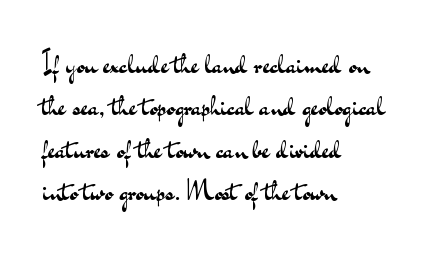
The image shows 29 px regular-weight, wide sans-serif type; set left-aligned, normal line spacing (1.46x), normal letter spacing, not underlined; medium stroke contrast and a small x-height.
